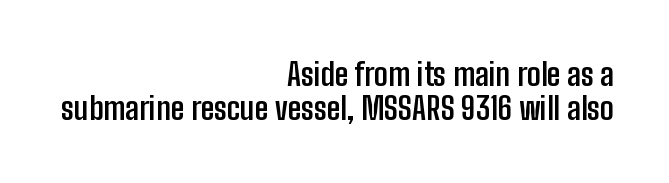
Horizontally, the lines are justified to the trailing edge only. In terms of weight, the rendering is a true, heavy bold. Summary of vertical rhythm: compact, with narrow interline spacing. Is this a fixed-width face? No — the glyphs have proportional, varying widths. Unlike a traditional serif, this face leaves its strokes unadorned.
